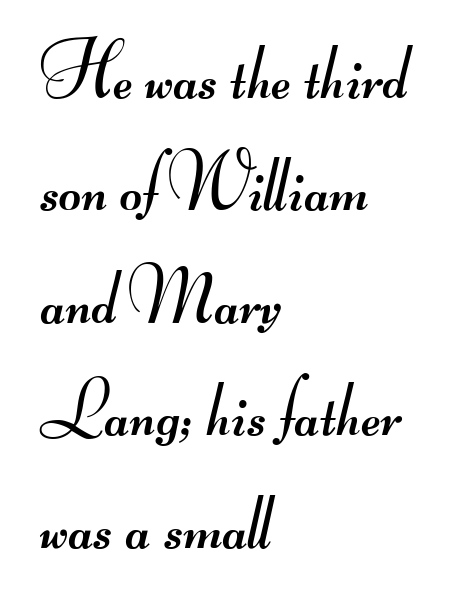
The image shows 77 px regular-weight, wide sans-serif type; set left-aligned, normal line spacing (1.46x), normal letter spacing, not underlined; medium stroke contrast.
